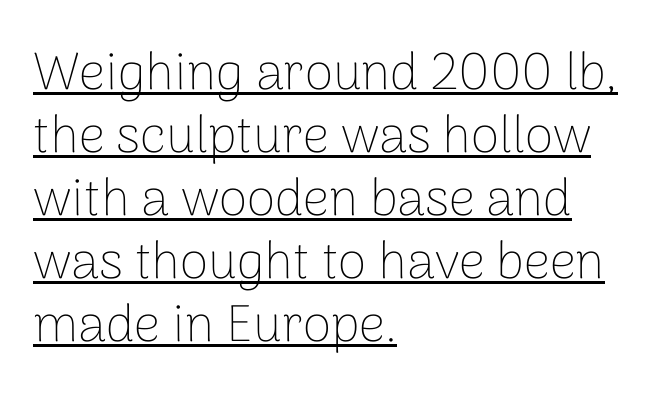
Q: Is the text bold? A: No.
Q: Is the text italic (slanted)? A: No, it is upright.
Q: Is the typeface a serif or a sans-serif typeface? A: Sans-serif.
Q: Is the text underlined? A: Yes.
Q: How is the paragraph aligned? A: Left-aligned.
Q: Is the spacing between letters normal or unusually wide? A: Normal.
Q: Width (condensed, normal, or wide)? A: Normal.
Q: Stroke contrast? A: Low.
Q: x-height? A: Medium.
Q: Monospaced? A: No.
